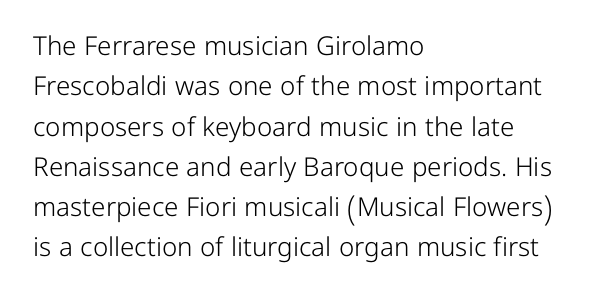
Check the space under the baseline: it is left empty. The type sits square on the baseline with zero lean. Line spacing here is normal. Casual observation: everything's shoved over to the left. Honestly, the letter spacing is just normal — you wouldn't notice it.
